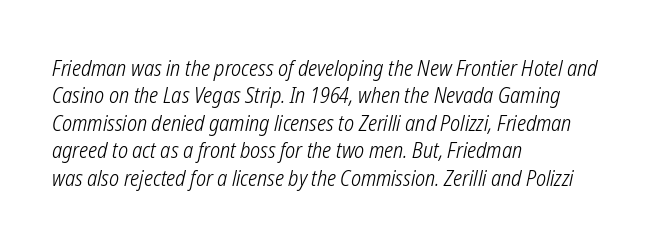
{"italic": "yes", "lean": "right", "slant_degrees": 12, "bold": "no", "underline": "no", "align": "left", "line_spacing": "normal", "line_spacing_ratio": 1.25, "letter_spacing": "normal", "letter_spacing_em": 0.0, "glyph_px": 22}
